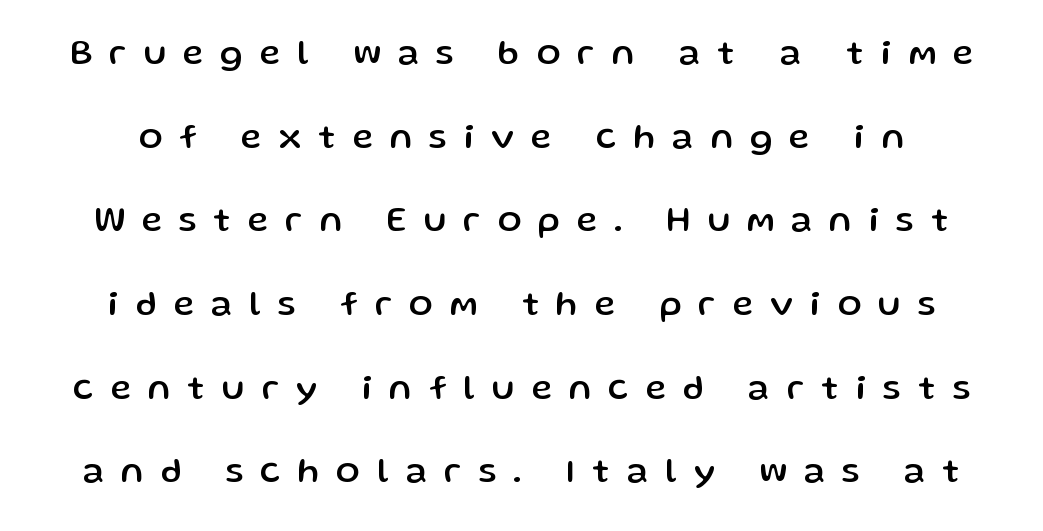
Q: Is the text italic (slanted)? A: No, it is upright.
Q: Is the typeface a serif or a sans-serif typeface? A: Sans-serif.
Q: Is the text underlined? A: No.
Q: Is the spacing between letters normal or unusually wide? A: Unusually wide.
Q: Is the spacing between lines tight, normal or loose? A: Loose.
Q: Width (condensed, normal, or wide)? A: Normal.
Q: Stroke contrast? A: Low.
Q: x-height? A: Medium.
Q: Monospaced? A: No.
